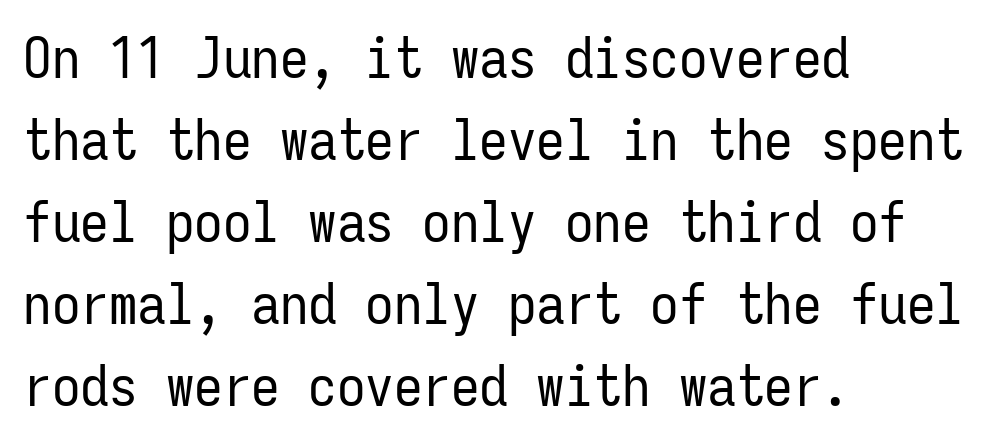
The passage is arranged the way most books set body copy — flush left. Whoever set this chose a conventional vertical rhythm. Each letter's strokes conclude bluntly, with no projecting serifs. No chunkiness to these letters — they're not bold.
